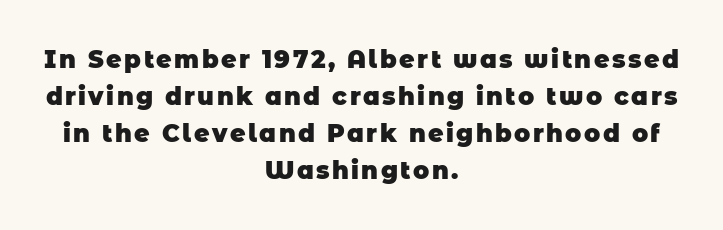
{"bold": "yes", "underline": "no", "align": "center", "line_spacing": "normal", "line_spacing_ratio": 1.54, "glyph_px": 24}
